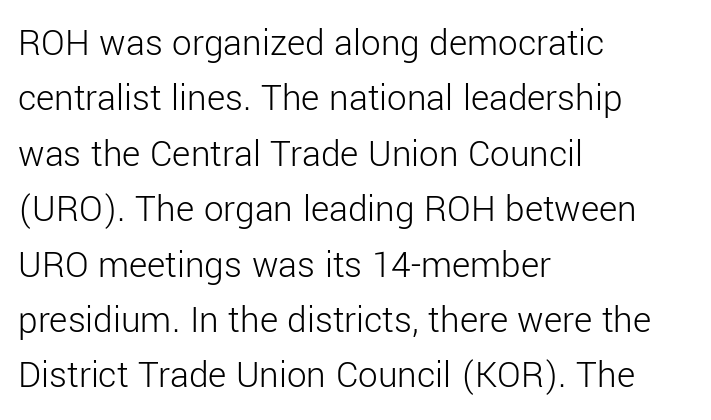
Q: Is the text bold? A: No.
Q: Is the text italic (slanted)? A: No, it is upright.
Q: Is the typeface a serif or a sans-serif typeface? A: Sans-serif.
Q: Is the text underlined? A: No.
Q: How is the paragraph aligned? A: Left-aligned.
Q: Is the spacing between letters normal or unusually wide? A: Normal.
Q: Is the spacing between lines tight, normal or loose? A: Normal.
Q: Width (condensed, normal, or wide)? A: Normal.
Q: Stroke contrast? A: Low.
Q: x-height? A: Medium.
Q: Monospaced? A: No.
